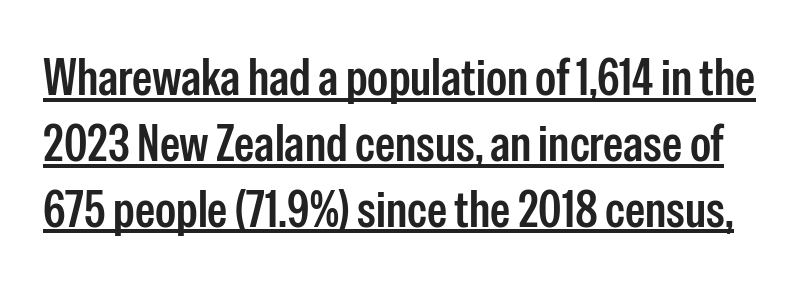
Emphasis is given by a line drawn under the lettering. No feet cap the strokes, marking this as sans-serif type. Proportional: the letters do not fall into vertical columns. Designer's note — italics off, roman on. Look at the tracking — it's just the regular setting, nothing added.
